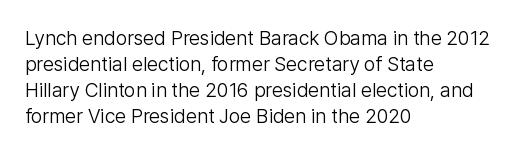
Q: Is the text bold? A: No.
Q: Is the text italic (slanted)? A: No, it is upright.
Q: Is the text underlined? A: No.
Q: How is the paragraph aligned? A: Left-aligned.
Q: Is the spacing between letters normal or unusually wide? A: Normal.
Q: Is the spacing between lines tight, normal or loose? A: Normal.
